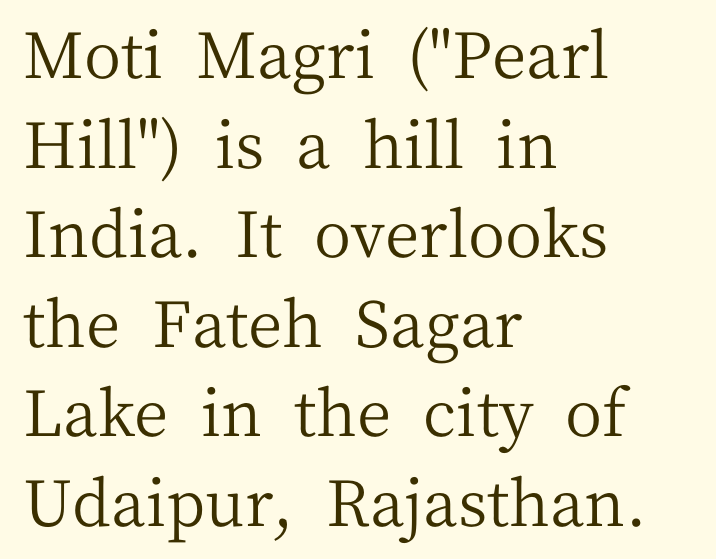
Q: Is the text bold? A: No.
Q: Is the text italic (slanted)? A: No, it is upright.
Q: Is the typeface a serif or a sans-serif typeface? A: Serif.
Q: Is the text underlined? A: No.
Q: How is the paragraph aligned? A: Left-aligned.
Q: Is the spacing between letters normal or unusually wide? A: Normal.
Q: Is the spacing between lines tight, normal or loose? A: Normal.
Q: Width (condensed, normal, or wide)? A: Normal.
Q: Stroke contrast? A: Medium.
Q: x-height? A: Medium.
Q: Monospaced? A: No.
